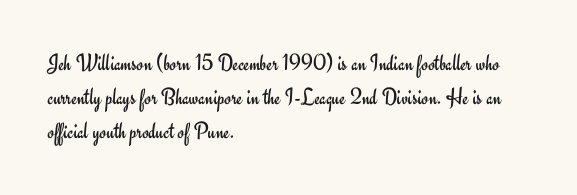
{"bold": "no", "underline": "no", "align": "left", "line_spacing": "normal", "line_spacing_ratio": 1.41, "letter_spacing": "normal", "letter_spacing_em": 0.0, "glyph_px": 24}
